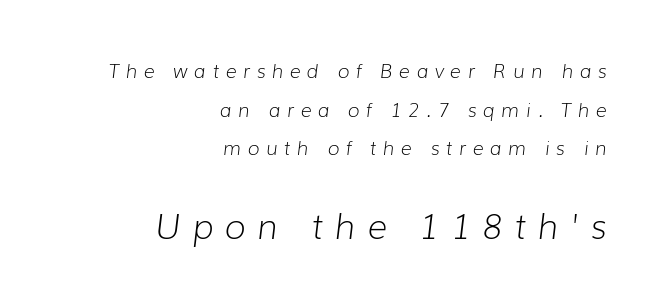
Q: Is the text bold? A: No.
Q: Is the text italic (slanted)? A: Yes, it leans right by about 7 degrees.
Q: Is the text underlined? A: No.
Q: How is the paragraph aligned? A: Right-aligned.
Q: Is the spacing between letters normal or unusually wide? A: Unusually wide.
Q: Is the spacing between lines tight, normal or loose? A: Loose.
Q: Which block of text is set in a larger size, the first (top) or the second (bottom)? A: The second (bottom) one.
Q: Width (condensed, normal, or wide)? A: Normal.
Q: Stroke contrast? A: Low.
Q: x-height? A: Medium.
Q: Monospaced? A: No.
